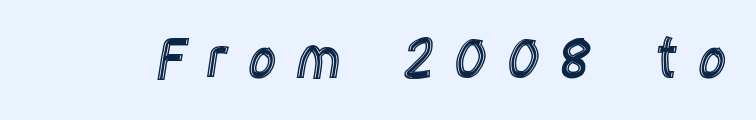
Inter-character spacing is expanded well beyond the font's built-in metrics. Nobody drew a line under any word here. Do the characters align in a grid? No, the font is proportional.
